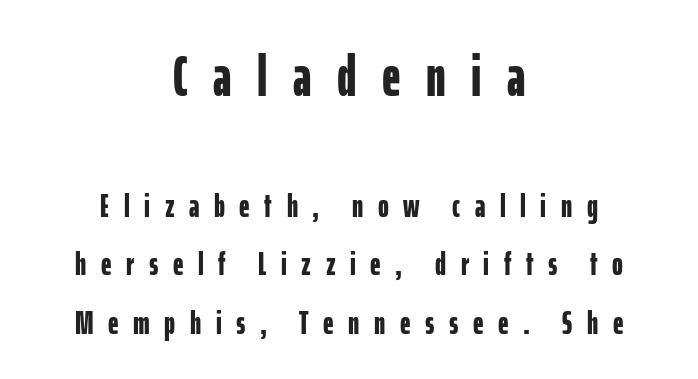
Q: Is the text bold? A: Yes.
Q: Is the text italic (slanted)? A: No, it is upright.
Q: Is the typeface a serif or a sans-serif typeface? A: Sans-serif.
Q: Is the text underlined? A: No.
Q: How is the paragraph aligned? A: Centered.
Q: Is the spacing between letters normal or unusually wide? A: Unusually wide.
Q: Which block of text is set in a larger size, the first (top) or the second (bottom)? A: The first (top) one.
Q: Width (condensed, normal, or wide)? A: Condensed.
Q: Stroke contrast? A: Low.
Q: x-height? A: Medium.
Q: Monospaced? A: No.
